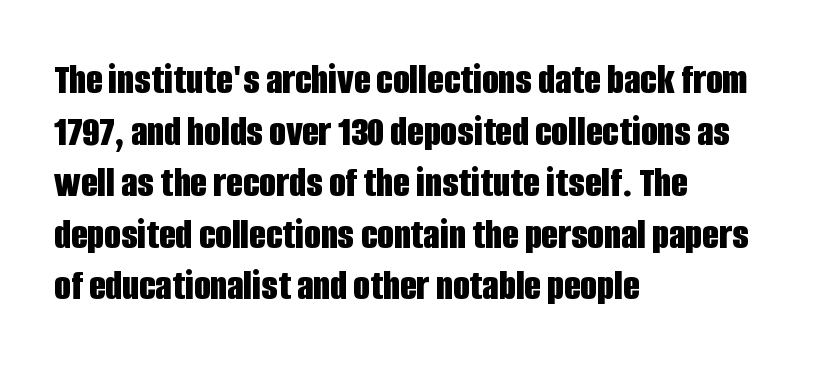
{"serif": "no", "italic": "no", "bold": "yes", "weight": "bold", "width": "condensed", "stroke_contrast": "low", "x_height": "large", "monospaced": "no", "underline": "no", "align": "left", "line_spacing_ratio": 1.2, "letter_spacing": "normal", "letter_spacing_em": 0.0, "glyph_px": 43}
